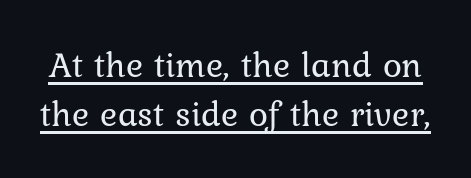
Nothing unusual about the tracking: characters are spaced as the font intends. Italic? Not at all — the glyphs are vertical. Notice how a bar underscores the lettering throughout. The face used here is proportionally spaced, like ordinary book or web type. Vertical spacing — default.
